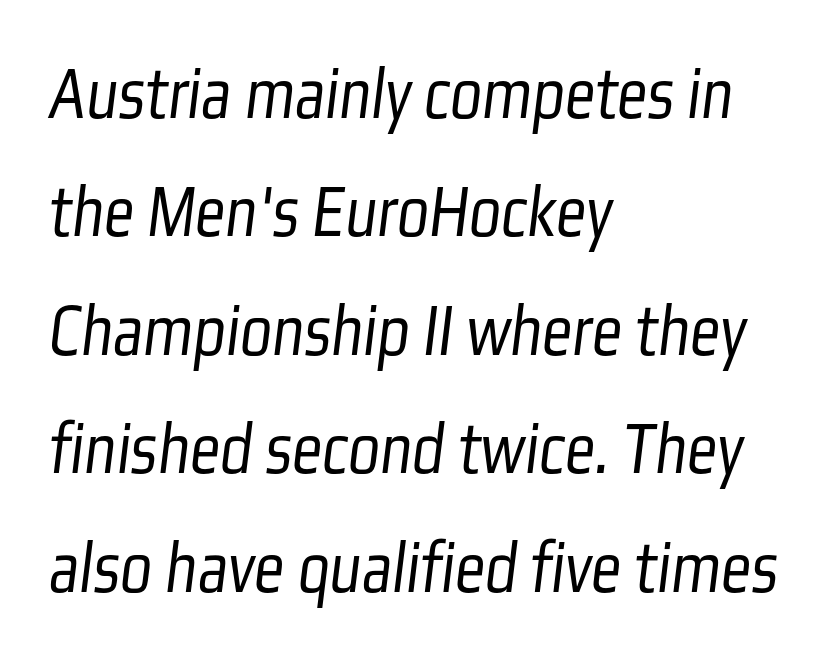
{"serif": "no", "bold": "no", "weight": "light", "width": "condensed", "stroke_contrast": "low", "x_height": "medium", "monospaced": "no", "underline": "no", "align": "left", "line_spacing": "normal", "line_spacing_ratio": 1.58, "letter_spacing": "normal", "letter_spacing_em": 0.0, "glyph_px": 75}
